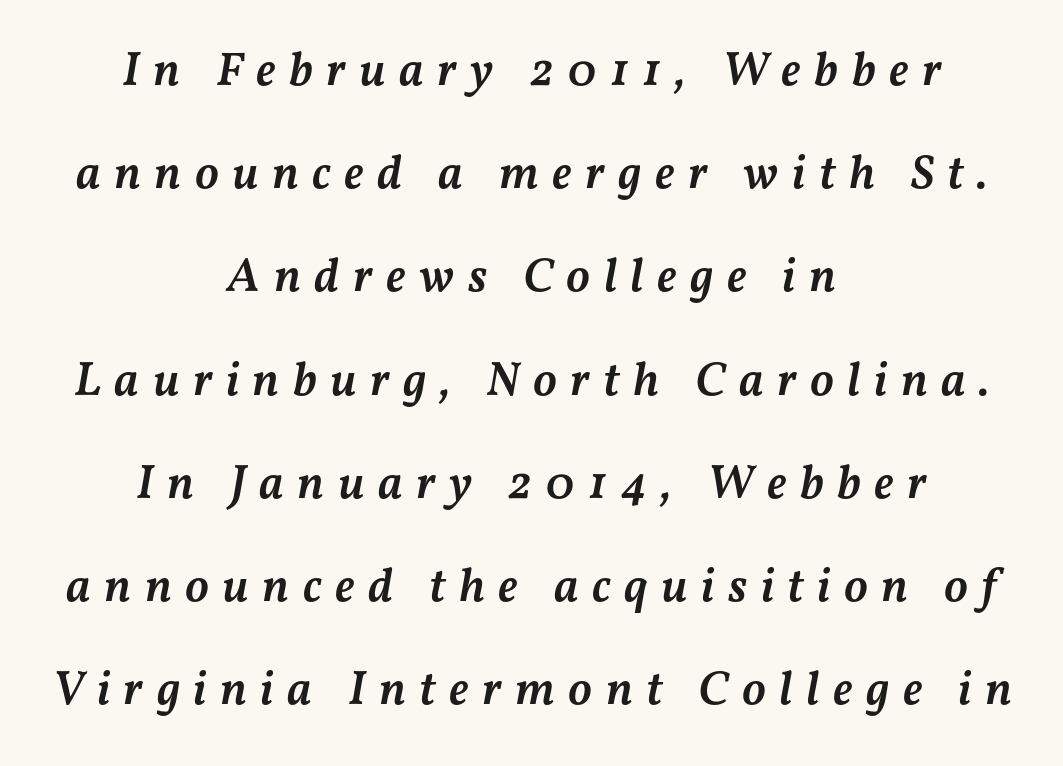
{"italic": "yes", "lean": "right", "slant_degrees": 11, "bold": "semi", "weight": "semibold", "width": "normal", "stroke_contrast": "medium", "x_height": "medium", "monospaced": "no", "underline": "no", "align": "center", "line_spacing": "loose", "line_spacing_ratio": 2.15, "letter_spacing": "wide", "letter_spacing_em": 0.28, "glyph_px": 48}
